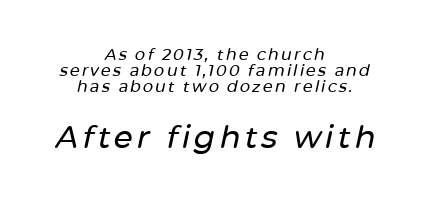
The emphasis by scale lands on block number two, below. The space directly below the letters is spotless. Notice how the passage keeps no hard edge, just a central spine. Is this a fixed-width face? No — the glyphs have proportional, varying widths.
